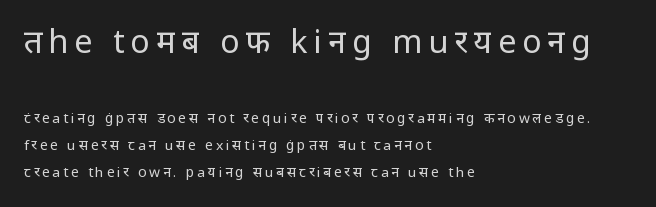
Is this a fixed-width face? No — the glyphs have proportional, varying widths. Is the block centered? No — it sits flush against the left margin. Glance below the letters and you will spot only blank space. Nothing heavy about these letters — not bold at all.
